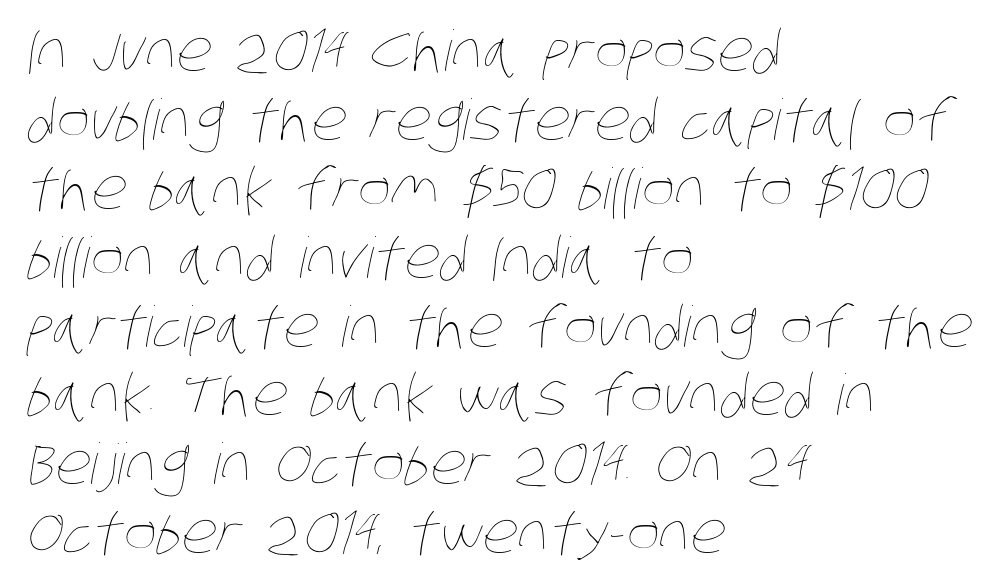
Q: Is the text bold? A: No.
Q: Is the text underlined? A: No.
Q: How is the paragraph aligned? A: Left-aligned.
Q: Is the spacing between letters normal or unusually wide? A: Normal.
Q: Width (condensed, normal, or wide)? A: Condensed.
Q: Stroke contrast? A: Low.
Q: x-height? A: Large.
Q: Monospaced? A: No.
